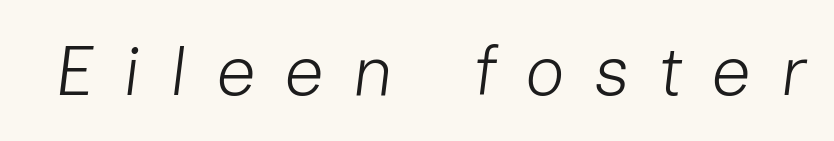
Unmarked baselines from the first word to the last. The face used here has a pronounced slope to its letters. Is this a heavy cut? Hardly; it is regular or lighter. The tracking reads as deliberately expanded to a designer's eye.
